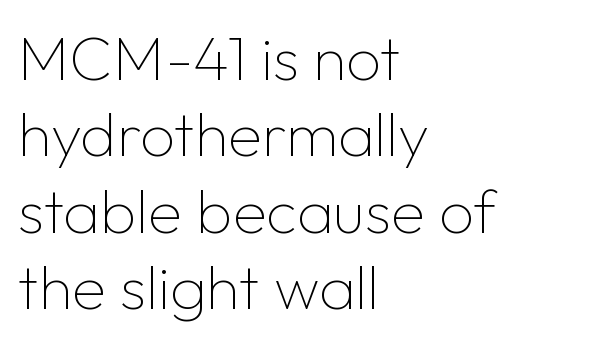
The image shows 62 px thin sans-serif type, upright; set left-aligned, line spacing 1.23x, normal letter spacing, not underlined; low stroke contrast and a medium x-height.
